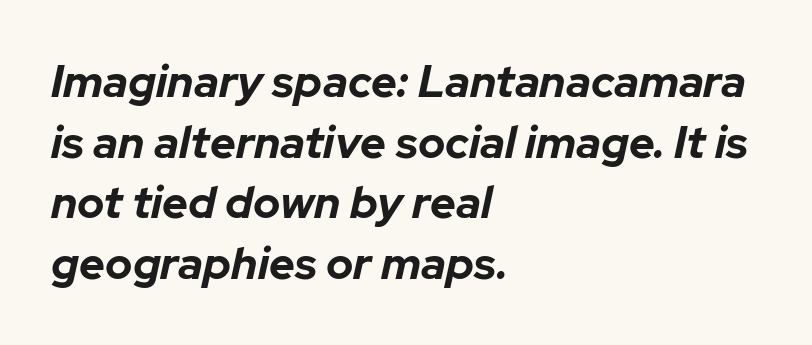
The image shows 45 px bold type, italic (leaning right); set left-aligned, normal line spacing (1.35x), normal letter spacing, not underlined; low stroke contrast and a medium x-height.
